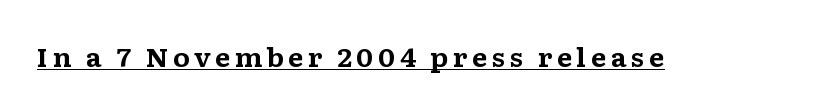
The image shows 25 px bold type, upright; set underlined.
